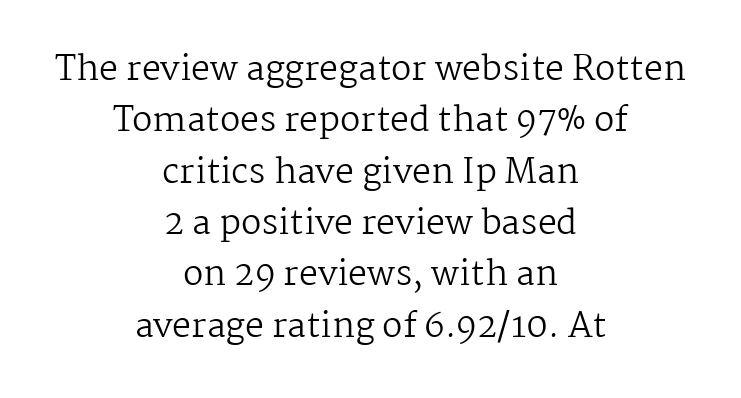
{"serif": "yes", "italic": "no", "bold": "no", "weight": "regular", "width": "normal", "stroke_contrast": "medium", "x_height": "medium", "monospaced": "no", "underline": "no", "align": "center", "line_spacing": "normal", "line_spacing_ratio": 1.51, "letter_spacing": "normal", "letter_spacing_em": 0.0, "glyph_px": 34}
